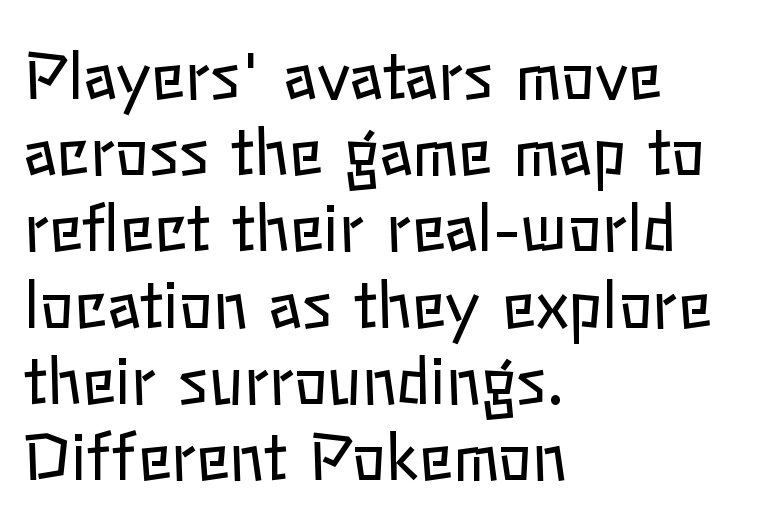
The image shows 63 px regular-weight type, upright; set left-aligned, line spacing 1.21x, normal letter spacing, not underlined; low stroke contrast and a medium x-height.
